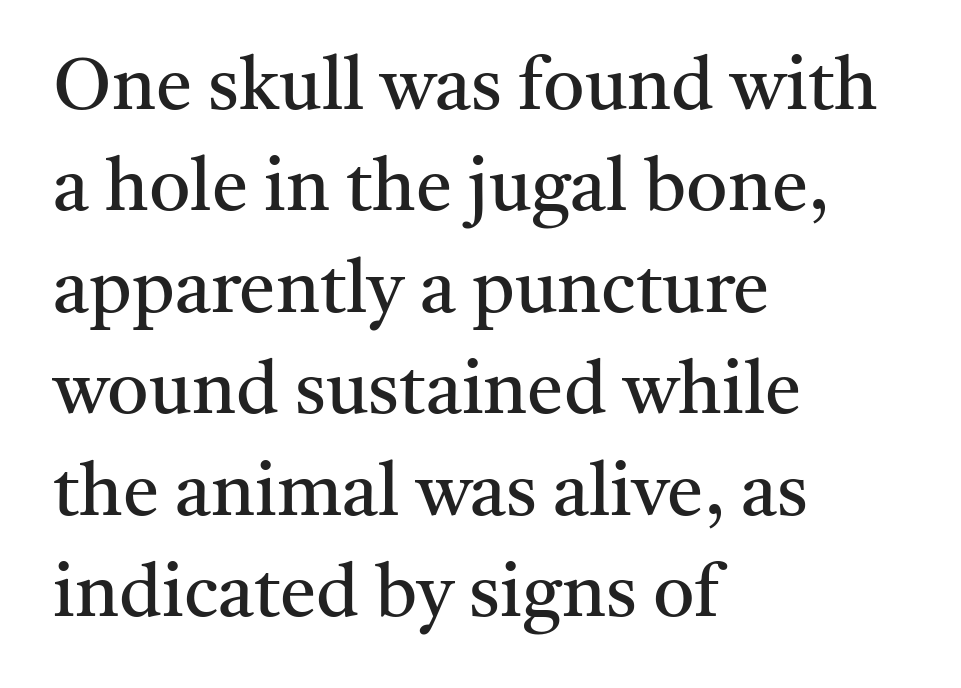
What stands out about the letter spacing? Nothing — it is the standard amount. The text was rendered using a seriffed face with decorative stroke endings. Think of a printed novel: that variable character pitch is what you see here. Every stem runs plumb, perpendicular to the baseline. Horizontal bands of white between lines are of average thickness. Clear beneath every line of the passage.
